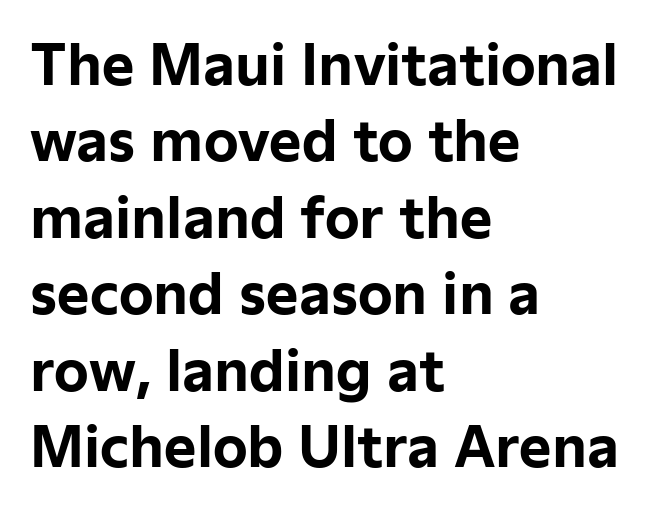
The image shows 55 px bold sans-serif type, upright; set left-aligned, normal line spacing (1.39x), normal letter spacing, not underlined; low stroke contrast and a medium x-height.
